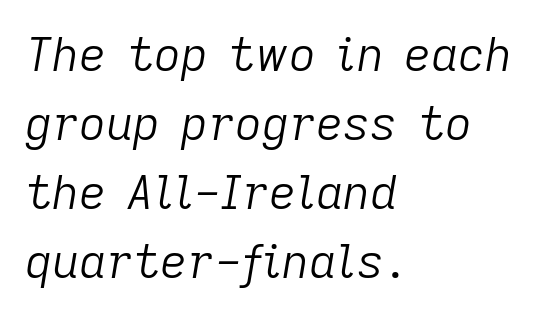
{"italic": "yes", "lean": "right", "slant_degrees": 9, "bold": "no", "weight": "light", "width": "normal", "stroke_contrast": "low", "x_height": "medium", "monospaced": "no", "underline": "no", "align": "left", "line_spacing": "normal", "line_spacing_ratio": 1.47, "letter_spacing": "normal", "letter_spacing_em": 0.0, "glyph_px": 47}
